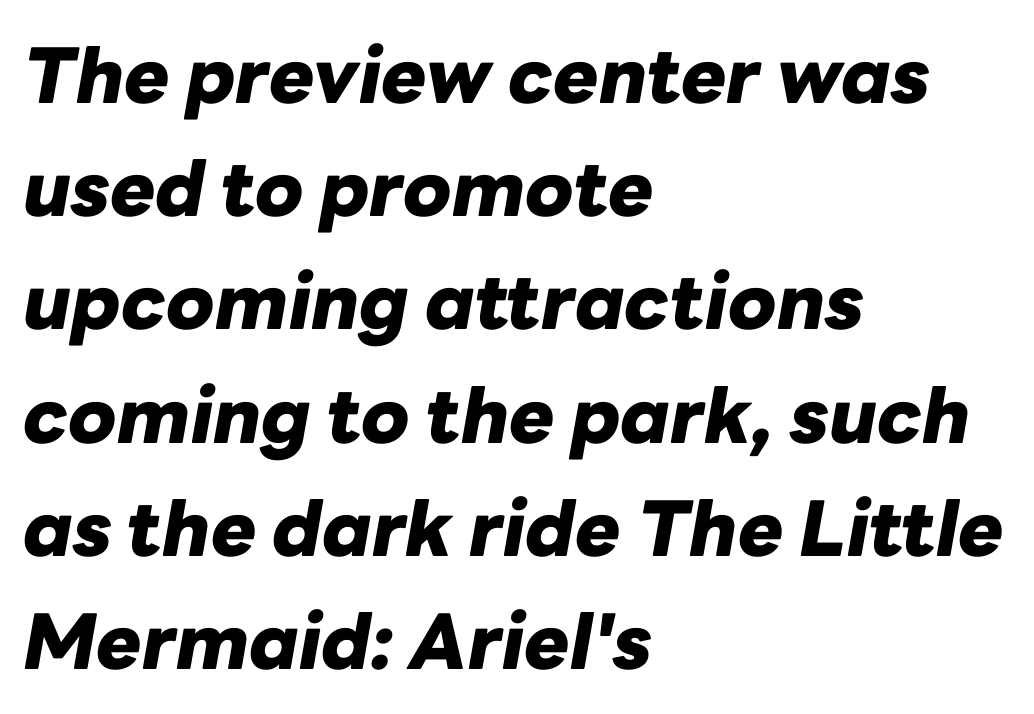
Q: Is the text bold? A: Yes.
Q: Is the text italic (slanted)? A: Yes, it leans right by about 10 degrees.
Q: Is the text underlined? A: No.
Q: How is the paragraph aligned? A: Left-aligned.
Q: Is the spacing between letters normal or unusually wide? A: Normal.
Q: Is the spacing between lines tight, normal or loose? A: Normal.
Q: Width (condensed, normal, or wide)? A: Normal.
Q: Stroke contrast? A: Low.
Q: x-height? A: Medium.
Q: Monospaced? A: No.
